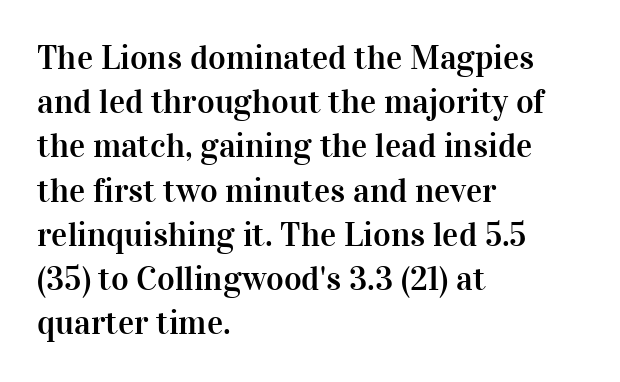
Q: Is the text italic (slanted)? A: No, it is upright.
Q: Is the typeface a serif or a sans-serif typeface? A: Serif.
Q: Is the text underlined? A: No.
Q: How is the paragraph aligned? A: Left-aligned.
Q: Is the spacing between letters normal or unusually wide? A: Normal.
Q: Is the spacing between lines tight, normal or loose? A: Normal.
Q: Width (condensed, normal, or wide)? A: Normal.
Q: Stroke contrast? A: High.
Q: x-height? A: Medium.
Q: Monospaced? A: No.
